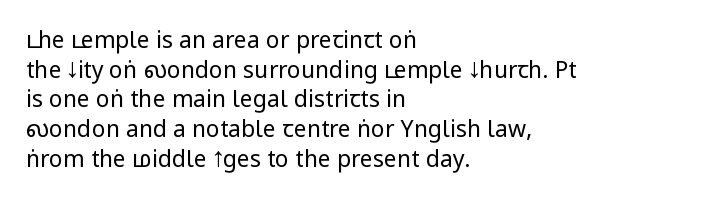
{"italic": "no", "bold": "no", "underline": "no", "align": "left", "line_spacing": "normal", "line_spacing_ratio": 1.29, "letter_spacing": "normal", "letter_spacing_em": 0.0, "glyph_px": 23}
